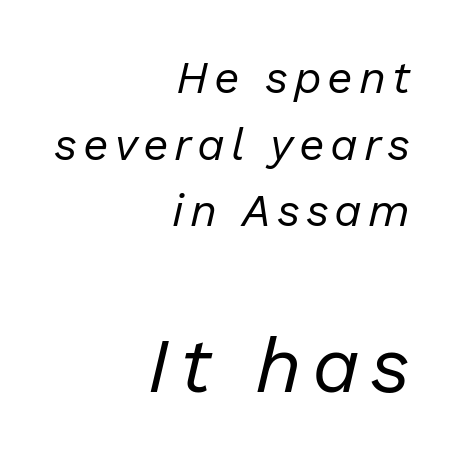
The image shows 78 px regular-weight type, italic (leaning right); set right-aligned, normal line spacing (1.48x), not underlined; the second (bottom) block is 1.73x larger; low stroke contrast and a medium x-height.
